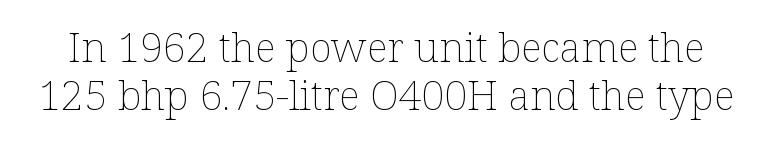
Nothing unusual about the tracking: characters are spaced as the font intends. Counters stay open thanks to moderate or lighter strokes. Bare-footed words on every line. Proportional: the letters do not fall into vertical columns. The type sits square on the baseline with zero lean.
